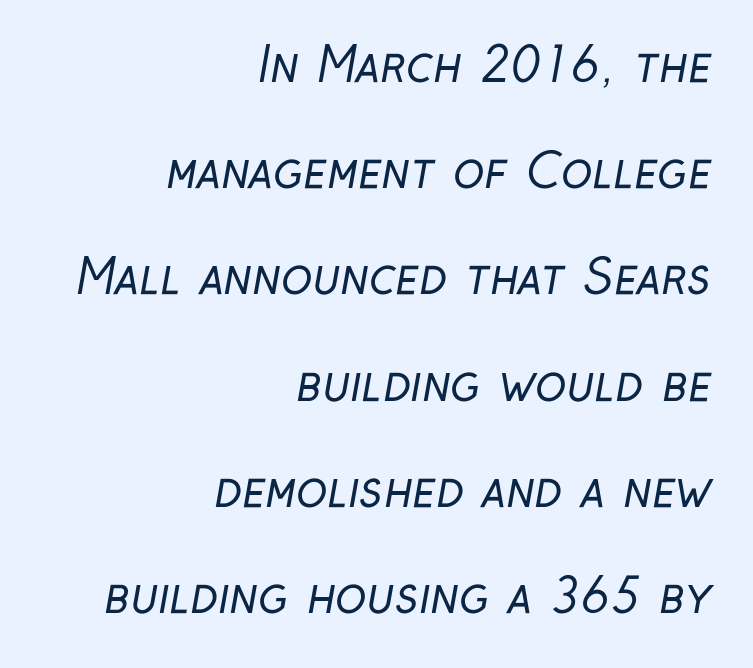
I'd call this a sans setting — the letters go barefoot. Weight: regular or lighter. The string is rendered with underlining switched off. A typesetter would call this proportional, since set widths differ per character. Baseline-to-baseline distance is far greater than the letter height. The face used here is rendered with its standard letterfit.
